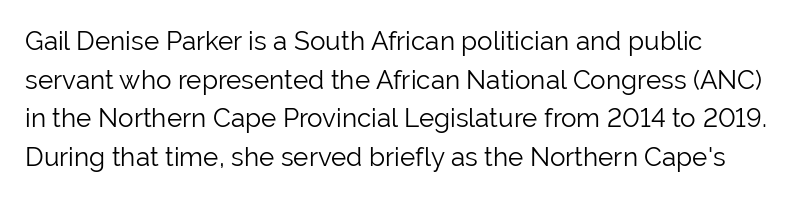
{"italic": "no", "bold": "no", "underline": "no", "line_spacing": "normal", "line_spacing_ratio": 1.49, "letter_spacing": "normal", "letter_spacing_em": 0.0, "glyph_px": 26}
